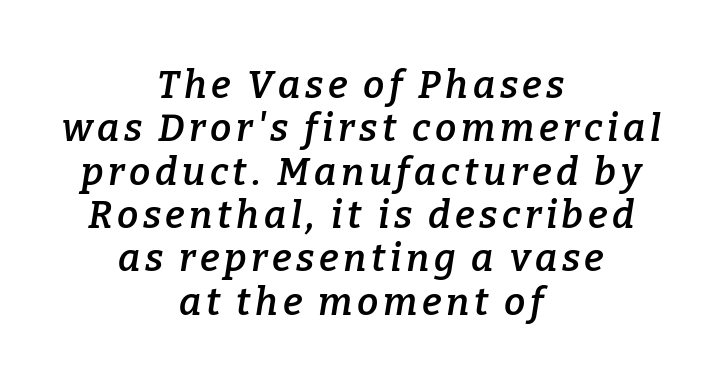
This sample uses a serif face. Notice how the passage keeps no hard edge, just a central spine. In terms of leading, this rendering errs on the cramped side. Do the characters align in a grid? No, the font is proportional. Slant detected: the letters are inclined. The letters are semibold — heavier than regular but short of a full bold.
